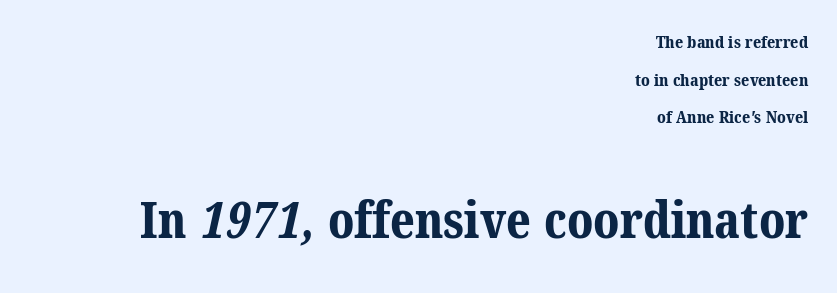
The area under the type is left untouched. Look at the stroke-to-counter ratio: heavy, a bold. The type family on display is of the serif kind. These lines are rendered in a variable-pitch font. The letters in the lower block stand taller than those in the block above. A flush-right, rag-left setting is used for this passage.
